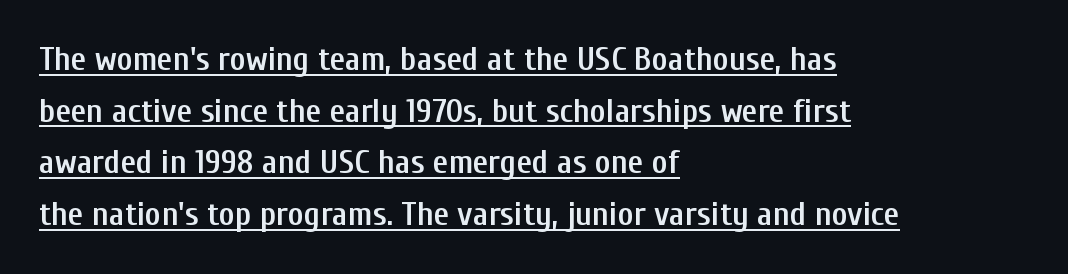
{"serif": "no", "italic": "no", "bold": "semi", "weight": "semibold", "width": "condensed", "stroke_contrast": "low", "x_height": "medium", "monospaced": "no", "underline": "yes", "align": "left", "line_spacing": "normal", "line_spacing_ratio": 1.52, "letter_spacing": "normal", "letter_spacing_em": 0.0, "glyph_px": 34}
